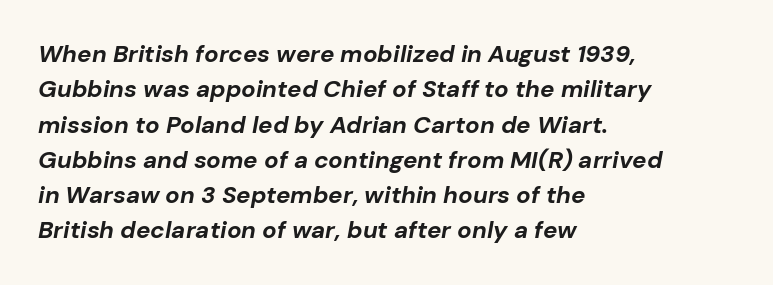
Q: Is the text bold? A: Yes.
Q: Is the text italic (slanted)? A: Yes, it leans right by about 10 degrees.
Q: Is the text underlined? A: No.
Q: How is the paragraph aligned? A: Left-aligned.
Q: Is the spacing between letters normal or unusually wide? A: Normal.
Q: Is the spacing between lines tight, normal or loose? A: Normal.
